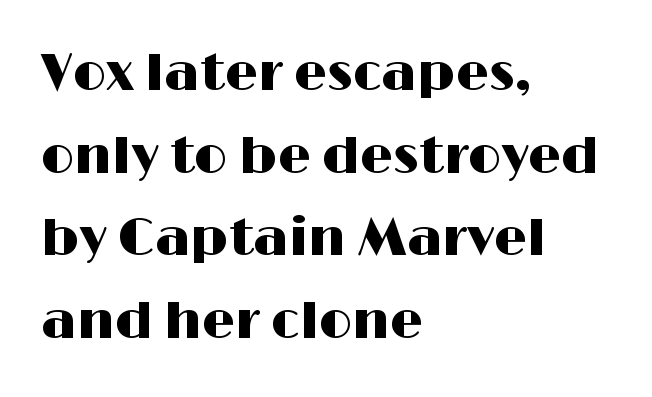
The image shows 52 px wide sans-serif type, upright; set left-aligned, normal line spacing (1.59x), normal letter spacing, not underlined; high stroke contrast and a medium x-height.
